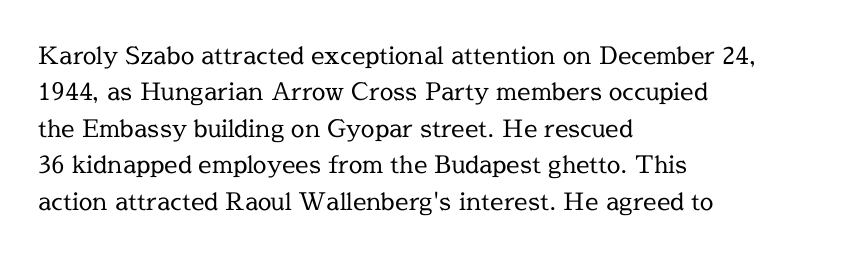
{"italic": "no", "bold": "no", "underline": "no", "align": "left", "line_spacing": "normal", "line_spacing_ratio": 1.52, "letter_spacing": "normal", "letter_spacing_em": 0.0, "glyph_px": 24}
